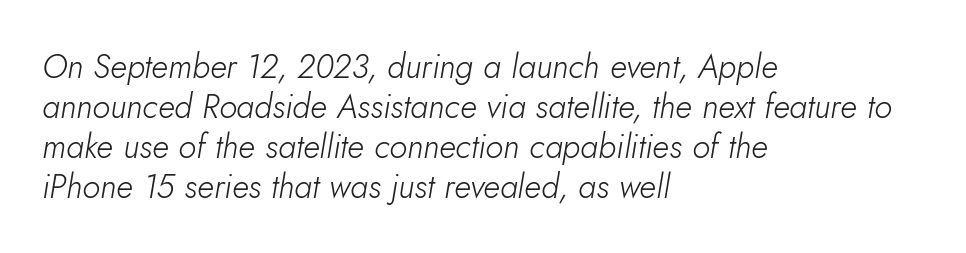
{"italic": "yes", "lean": "right", "slant_degrees": 5, "bold": "no", "weight": "light", "width": "normal", "stroke_contrast": "low", "x_height": "small", "monospaced": "no", "underline": "no", "align": "left", "line_spacing_ratio": 1.21, "letter_spacing": "normal", "letter_spacing_em": 0.0, "glyph_px": 33}
